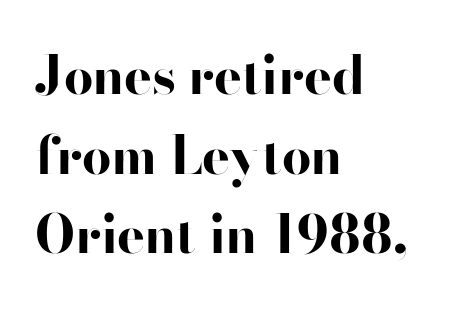
Q: Is the text bold? A: Yes.
Q: Is the text italic (slanted)? A: No, it is upright.
Q: Is the typeface a serif or a sans-serif typeface? A: Sans-serif.
Q: Is the text underlined? A: No.
Q: How is the paragraph aligned? A: Left-aligned.
Q: Is the spacing between letters normal or unusually wide? A: Normal.
Q: Is the spacing between lines tight, normal or loose? A: Normal.
Q: Width (condensed, normal, or wide)? A: Wide.
Q: Stroke contrast? A: High.
Q: x-height? A: Small.
Q: Monospaced? A: No.
